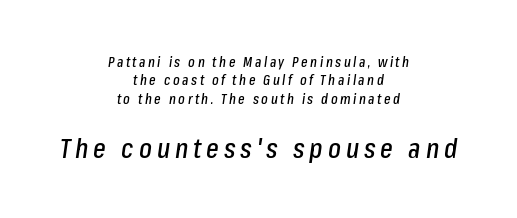
Q: Is the text italic (slanted)? A: Yes, it leans right by about 8 degrees.
Q: Is the text underlined? A: No.
Q: How is the paragraph aligned? A: Centered.
Q: Is the spacing between lines tight, normal or loose? A: Normal.
Q: Which block of text is set in a larger size, the first (top) or the second (bottom)? A: The second (bottom) one.
